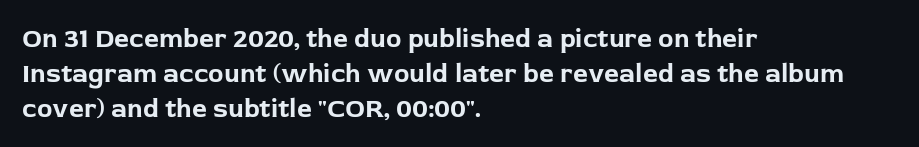
Q: Is the text bold? A: Yes.
Q: Is the text italic (slanted)? A: No, it is upright.
Q: Is the text underlined? A: No.
Q: How is the paragraph aligned? A: Left-aligned.
Q: Is the spacing between letters normal or unusually wide? A: Normal.
Q: Is the spacing between lines tight, normal or loose? A: Normal.
